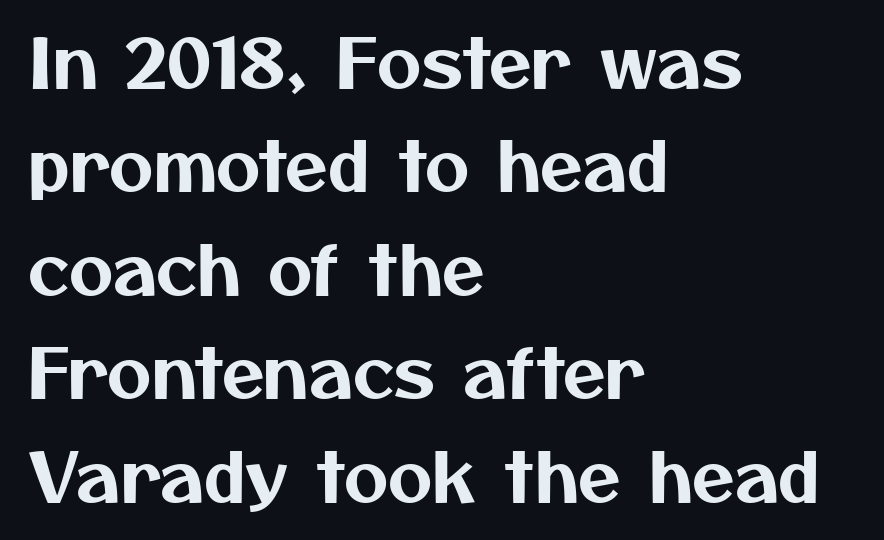
{"serif": "no", "width": "normal", "stroke_contrast": "medium", "x_height": "medium", "monospaced": "no", "underline": "no", "align": "left", "line_spacing": "normal", "line_spacing_ratio": 1.5, "letter_spacing": "normal", "letter_spacing_em": 0.0, "glyph_px": 69}
